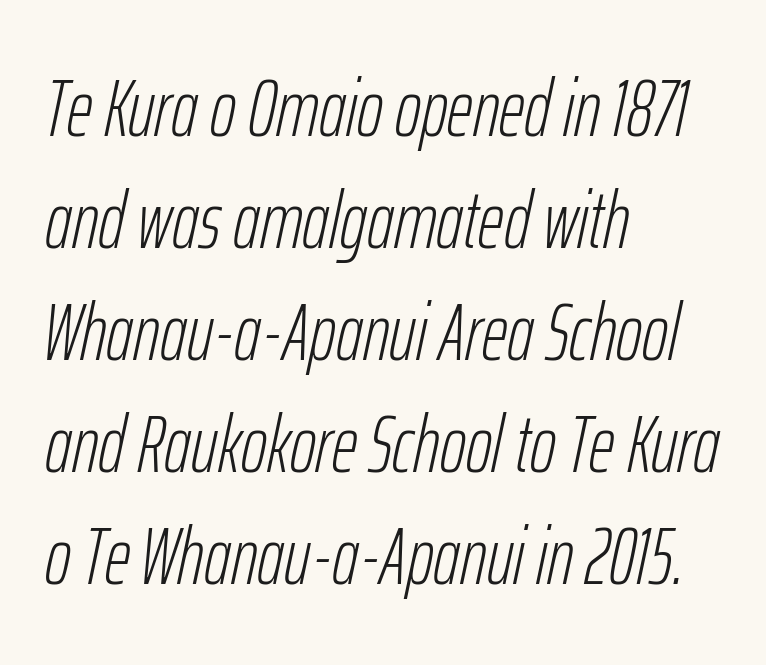
Default kerning and tracking; the words read as compact shapes. Posture: slanted. Successive baselines arrive at the customary interval. A typesetter would call this proportional, since set widths differ per character. Which margin do the lines hug? The left one — the right edge is uneven.
